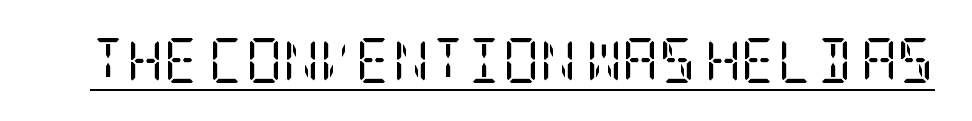
{"serif": "yes", "italic": "no", "bold": "no", "weight": "regular", "width": "condensed", "stroke_contrast": "low", "x_height": "large", "underline": "yes", "letter_spacing": "normal", "letter_spacing_em": 0.0, "glyph_px": 45}
